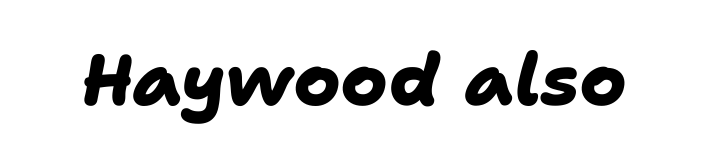
{"serif": "no", "bold": "yes", "weight": "heavy", "width": "normal", "stroke_contrast": "low", "x_height": "medium", "monospaced": "no", "underline": "no", "letter_spacing": "normal", "letter_spacing_em": 0.0, "glyph_px": 72}
